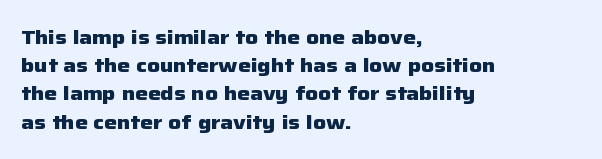
Upright lettering throughout. Each line starts at the same left margin while the right side varies. The passage shown has conventional tracking throughout. The glyphs have the mass of a bold cut. Summary of vertical rhythm: regular, with standard interline spacing. Words float on clear page, feet unadorned.
